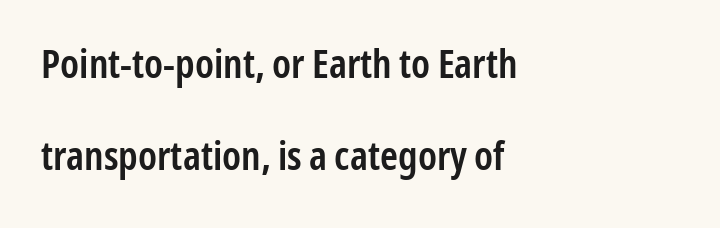
The image shows 40 px semibold, condensed sans-serif type, upright; set left-aligned, loose line spacing (2.29x), normal letter spacing, not underlined; low stroke contrast and a medium x-height.
